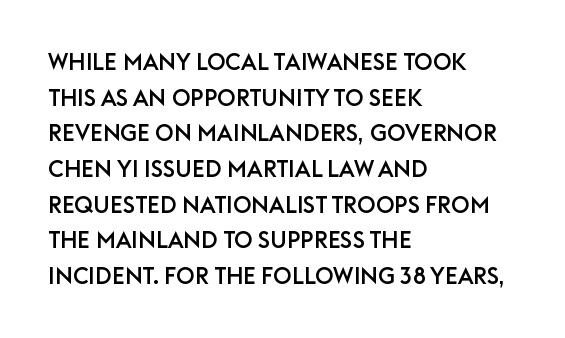
Every row of glyphs begins at an identical x-position on the left. The passage shown has conventional tracking throughout. A typesetter would mark this as roman, not italic. Letters rest on an invisible, unmarked baseline. In terms of leading, this rendering sits right in the middle.
